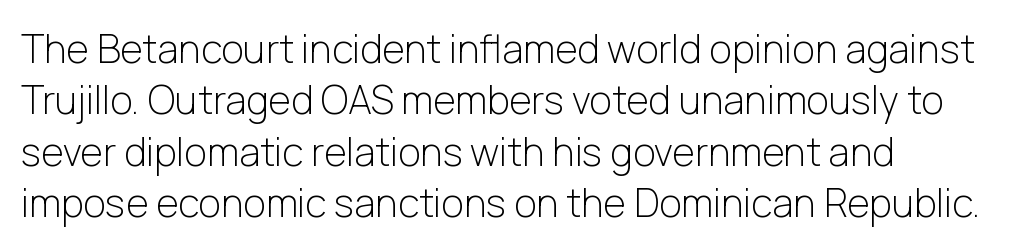
{"serif": "no", "italic": "no", "bold": "no", "weight": "light", "width": "normal", "stroke_contrast": "low", "x_height": "medium", "monospaced": "no", "underline": "no", "align": "left", "line_spacing": "normal", "line_spacing_ratio": 1.32, "letter_spacing": "normal", "letter_spacing_em": 0.0, "glyph_px": 39}
